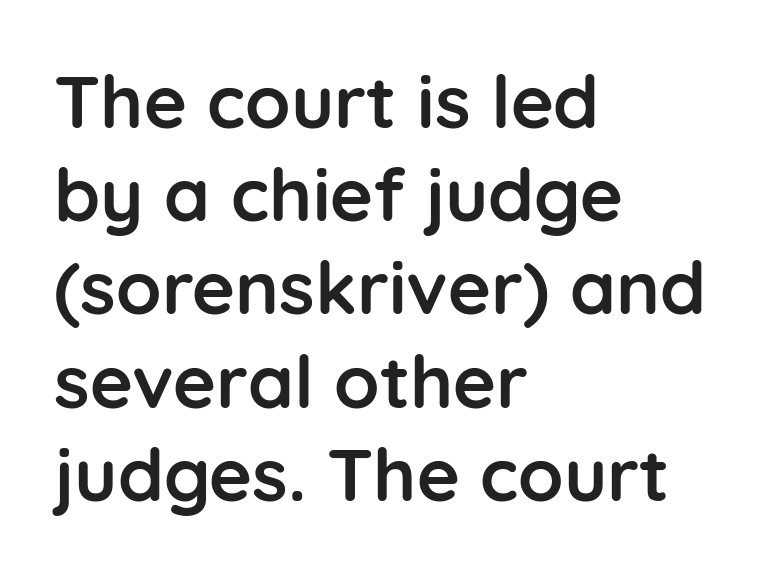
This sample is left-justified, so line endings fall wherever the words run out. Italic: no, the glyphs are upright roman. Every letter is thick-stroked: bold, no question. Check under the words: just untouched page. Baseline-to-baseline distance is the conventional proportion of letter height.
